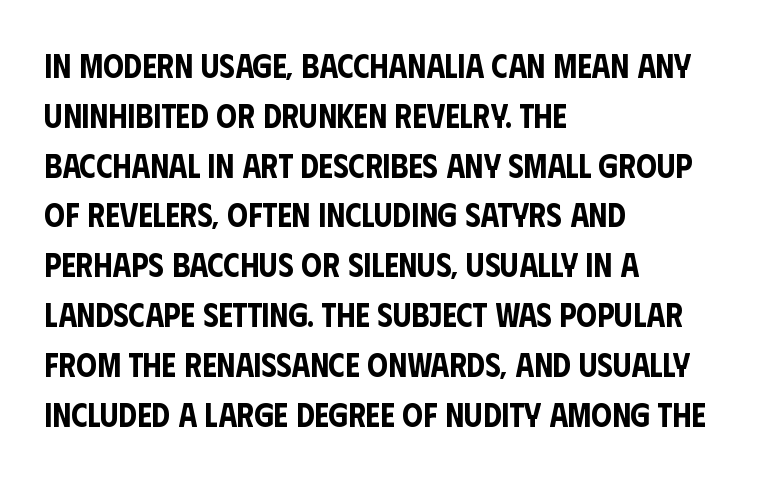
The image shows 33 px condensed sans-serif type, upright; set left-aligned, normal line spacing (1.51x), normal letter spacing, not underlined; low stroke contrast and a large x-height.
